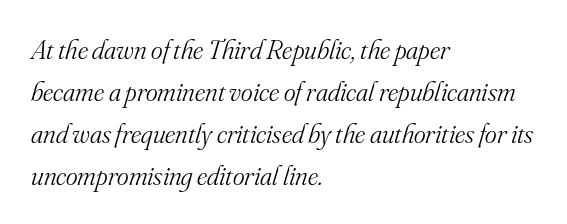
Q: Is the text bold? A: No.
Q: Is the text italic (slanted)? A: Yes, it leans right by about 16 degrees.
Q: Is the typeface a serif or a sans-serif typeface? A: Serif.
Q: Is the text underlined? A: No.
Q: How is the paragraph aligned? A: Left-aligned.
Q: Is the spacing between letters normal or unusually wide? A: Normal.
Q: Is the spacing between lines tight, normal or loose? A: Normal.
Q: Width (condensed, normal, or wide)? A: Normal.
Q: Stroke contrast? A: Medium.
Q: x-height? A: Small.
Q: Monospaced? A: No.
